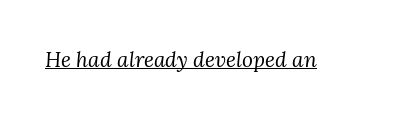
Stroke mass is kept to a normal reading level or below. Standard letterfit; no display-style spreading of the glyphs. The rendering applies a slant to the glyphs. Notice how a bar underscores the lettering throughout.
